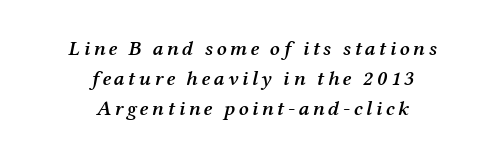
{"italic": "yes", "lean": "right", "slant_degrees": 12, "bold": "semi", "underline": "no", "align": "center", "line_spacing": "normal", "line_spacing_ratio": 1.44, "glyph_px": 21}
